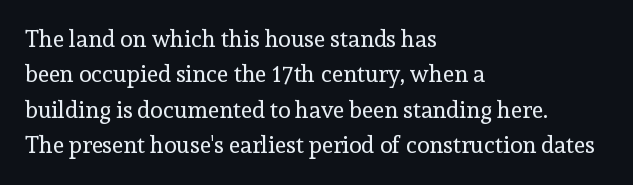
The face looks like a standard text weight, possibly lighter. Vertical strokes here are truly vertical. These lines keep a tight, regular rhythm from letter to letter. Leading matches the norm, producing a regular column. Left-aligned paragraph, ragged on the right. The space directly below the letters is spotless.
